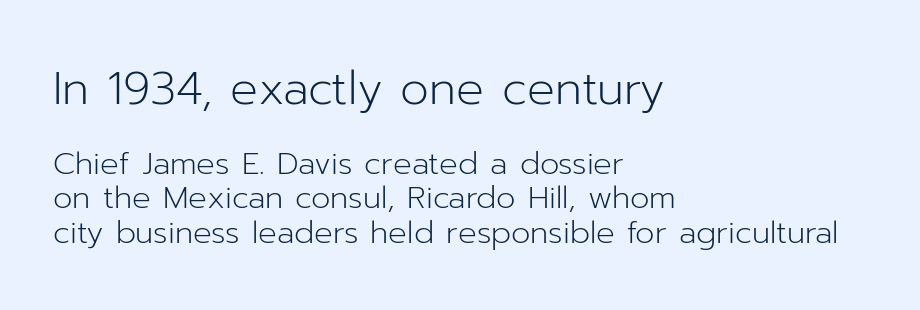
The image shows 46 px light sans-serif type, upright; set left-aligned, tight line spacing (1.1x), normal letter spacing, not underlined; the first (top) block is 1.48x larger; low stroke contrast and a medium x-height.
